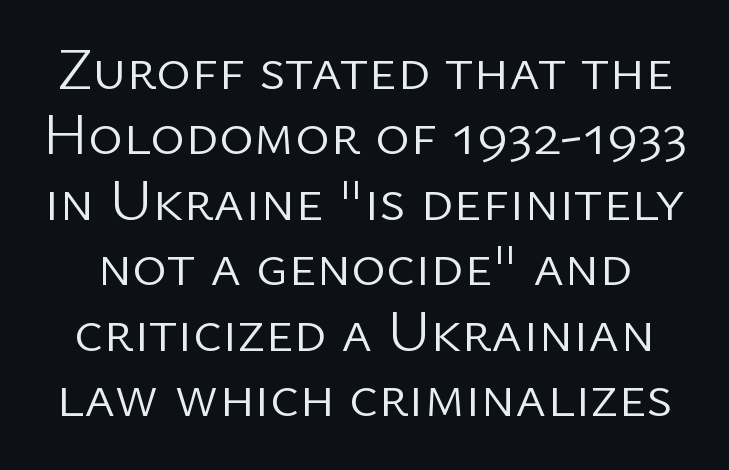
The image shows 59 px light sans-serif type, upright; set tight line spacing (1.11x), normal letter spacing, not underlined; low stroke contrast and a medium x-height.
